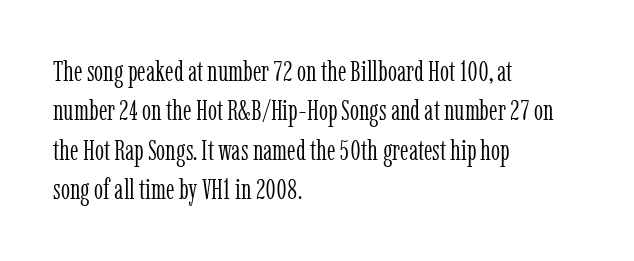
{"serif": "yes", "italic": "no", "bold": "no", "weight": "light", "width": "condensed", "stroke_contrast": "low", "x_height": "medium", "monospaced": "no", "underline": "no", "align": "left", "line_spacing": "normal", "line_spacing_ratio": 1.36, "letter_spacing": "normal", "letter_spacing_em": 0.0, "glyph_px": 29}
